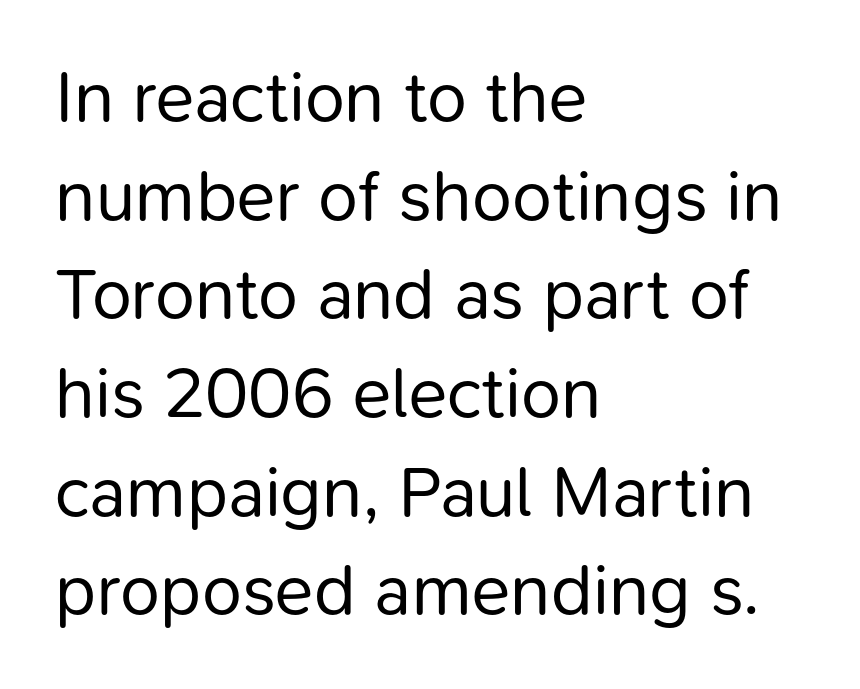
Q: Is the text bold? A: No.
Q: Is the text italic (slanted)? A: No, it is upright.
Q: Is the typeface a serif or a sans-serif typeface? A: Sans-serif.
Q: Is the text underlined? A: No.
Q: How is the paragraph aligned? A: Left-aligned.
Q: Is the spacing between letters normal or unusually wide? A: Normal.
Q: Is the spacing between lines tight, normal or loose? A: Normal.
Q: Width (condensed, normal, or wide)? A: Normal.
Q: Stroke contrast? A: Low.
Q: x-height? A: Medium.
Q: Monospaced? A: No.
